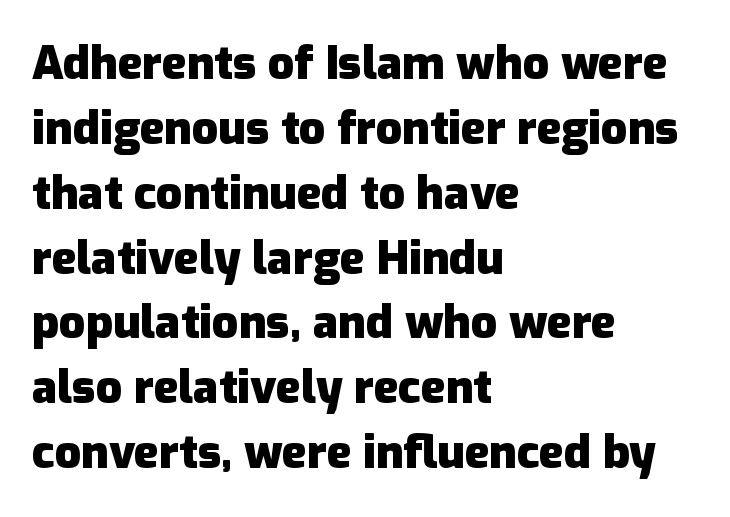
The image shows 46 px heavy sans-serif type, upright; set left-aligned, normal line spacing (1.41x), normal letter spacing, not underlined; low stroke contrast and a medium x-height.
